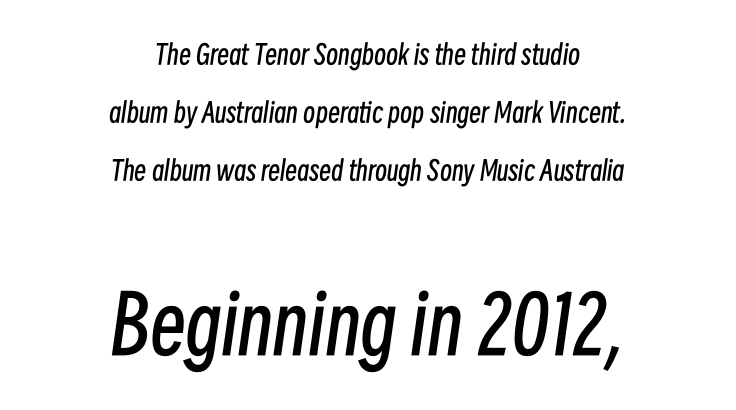
The block of text is sparse from top to bottom, with ample space between rows. Weight: not bold — regular or lighter. Spacing verdict: proportional, widths tailored to each character. Bare-footed words on every line.
